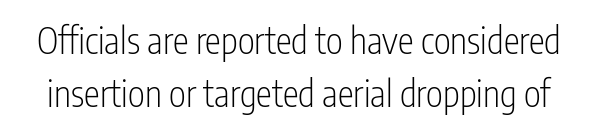
Q: Is the text bold? A: No.
Q: Is the text italic (slanted)? A: No, it is upright.
Q: Is the typeface a serif or a sans-serif typeface? A: Sans-serif.
Q: Is the text underlined? A: No.
Q: Is the spacing between letters normal or unusually wide? A: Normal.
Q: Is the spacing between lines tight, normal or loose? A: Normal.
Q: Width (condensed, normal, or wide)? A: Condensed.
Q: Stroke contrast? A: Low.
Q: x-height? A: Medium.
Q: Monospaced? A: No.
